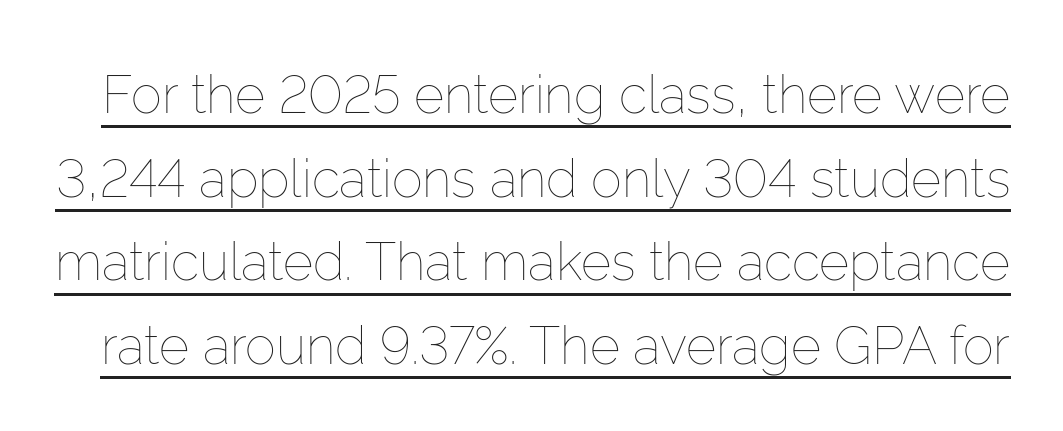
Q: Is the text bold? A: No.
Q: Is the text italic (slanted)? A: No, it is upright.
Q: Is the text underlined? A: Yes.
Q: Is the spacing between letters normal or unusually wide? A: Normal.
Q: Is the spacing between lines tight, normal or loose? A: Normal.
Q: Width (condensed, normal, or wide)? A: Normal.
Q: Stroke contrast? A: Low.
Q: x-height? A: Medium.
Q: Monospaced? A: No.
